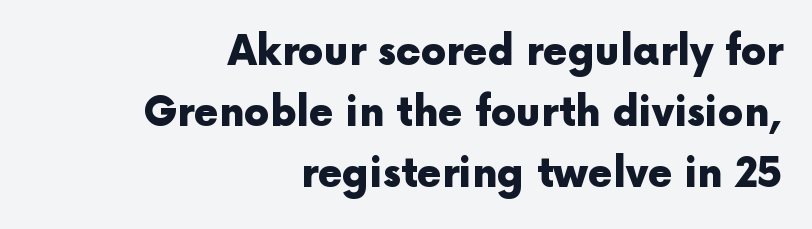
The image shows 40 px heavy sans-serif type, upright; set right-aligned, normal line spacing (1.53x), normal letter spacing, not underlined; a medium x-height.
